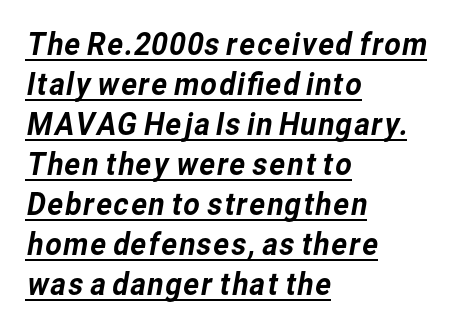
{"serif": "no", "width": "normal", "stroke_contrast": "low", "x_height": "medium", "monospaced": "no", "underline": "yes", "align": "left", "line_spacing": "normal", "line_spacing_ratio": 1.25, "letter_spacing": "normal", "letter_spacing_em": 0.0, "glyph_px": 32}
